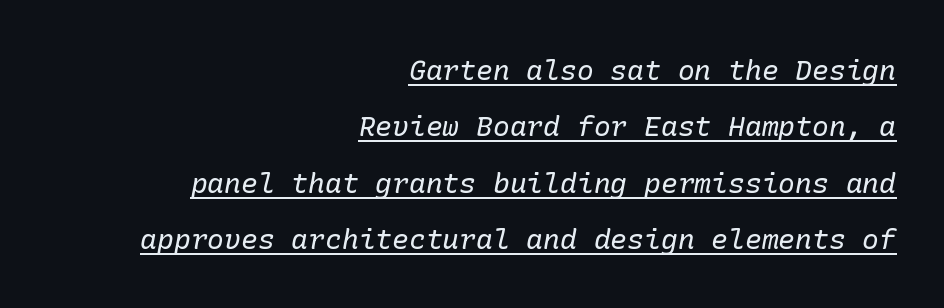
Q: Is the text bold? A: No.
Q: Is the text italic (slanted)? A: Yes, it leans right by about 10 degrees.
Q: Is the typeface a serif or a sans-serif typeface? A: Sans-serif.
Q: Is the text underlined? A: Yes.
Q: How is the paragraph aligned? A: Right-aligned.
Q: Is the spacing between letters normal or unusually wide? A: Normal.
Q: Is the spacing between lines tight, normal or loose? A: Loose.
Q: Width (condensed, normal, or wide)? A: Normal.
Q: Stroke contrast? A: Low.
Q: x-height? A: Medium.
